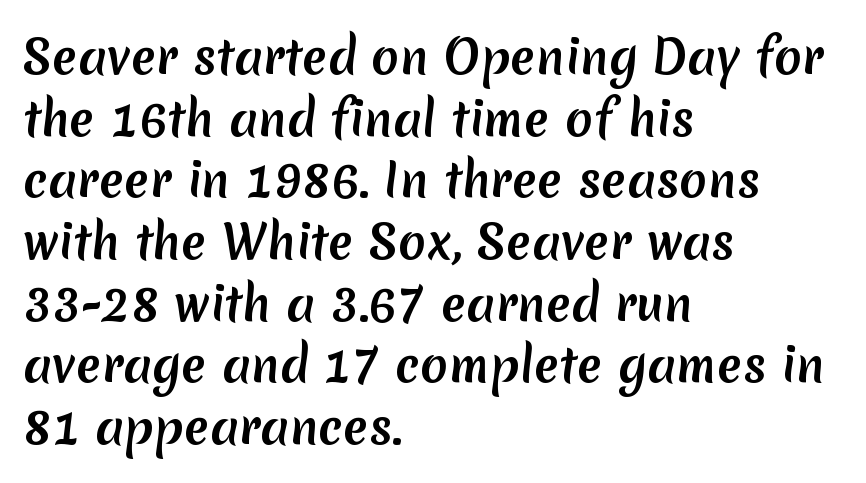
The image shows 46 px sans-serif type; set left-aligned, normal line spacing (1.34x), normal letter spacing, not underlined; medium stroke contrast and a medium x-height.
